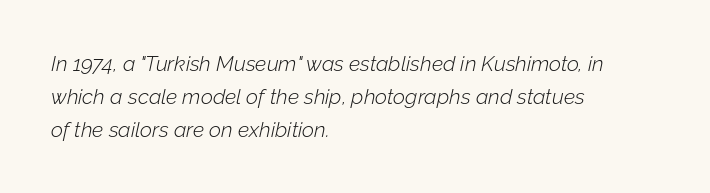
These glyphs show unthickened strokes, regular width or finer. Slant detected: the letters are inclined. Any mark beneath the type? The region is blank. Vertical spacing — default. A student would call this left alignment; a typographer would say flush left, rag right. Here the glyphs are tracked normally, forming tight word shapes.
